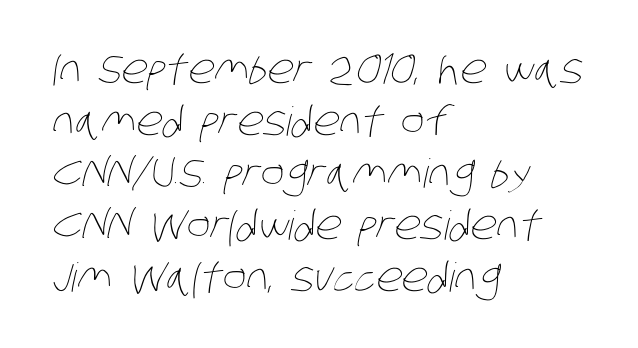
The passage is arranged the way most books set body copy — flush left. Compared with typical paragraphs, the rows here are spaced about the same. A typesetter would call this proportional, since set widths differ per character. Heft: none added — not bold. Just letters on the line, the space beneath them empty. Is the letter spacing exaggerated? No — it looks like the ordinary default.
